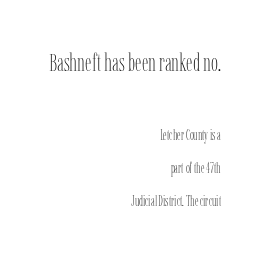
Q: Is the text bold? A: No.
Q: Is the text italic (slanted)? A: No, it is upright.
Q: Is the text underlined? A: No.
Q: How is the paragraph aligned? A: Right-aligned.
Q: Is the spacing between letters normal or unusually wide? A: Normal.
Q: Is the spacing between lines tight, normal or loose? A: Loose.
Q: Which block of text is set in a larger size, the first (top) or the second (bottom)? A: The first (top) one.
